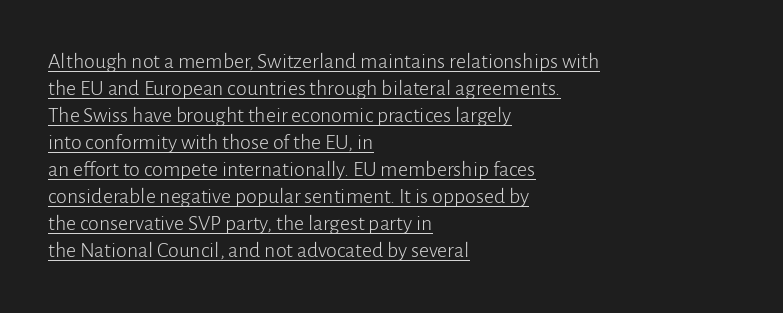
The image shows 22 px text type, upright; set left-aligned, line spacing 1.23x, normal letter spacing, underlined.
